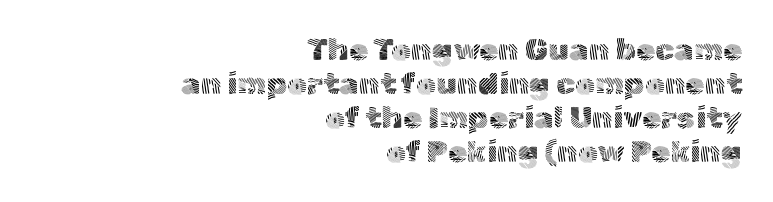
The image shows 31 px light sans-serif type, upright; set right-aligned, tight line spacing (1.1x), normal letter spacing, not underlined; a medium x-height.
